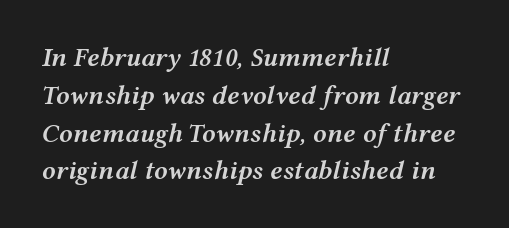
Rendered with sloped, italic letterforms. Typesetter's note: demi weight, one step under bold. The vertical gap from one line to the next is medium. Each word holds together tightly as a unit, with standard inter-letter gaps.
